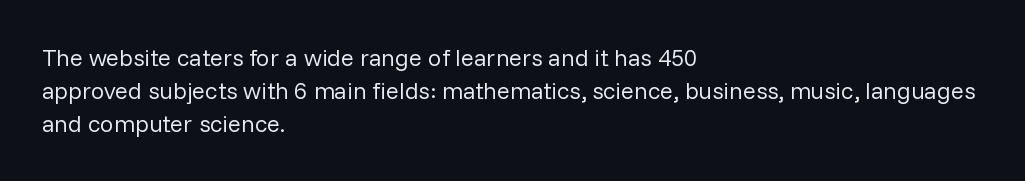
Horizontally, the lines are justified to the leading edge only. A roman cut, with each character standing at attention. The lines sit at an ordinary, default distance from one another. The font sits on the lighter half of the weight spectrum, regular included. Just letters on the line, the space beneath them empty. Standard letterfit; no display-style spreading of the glyphs.
